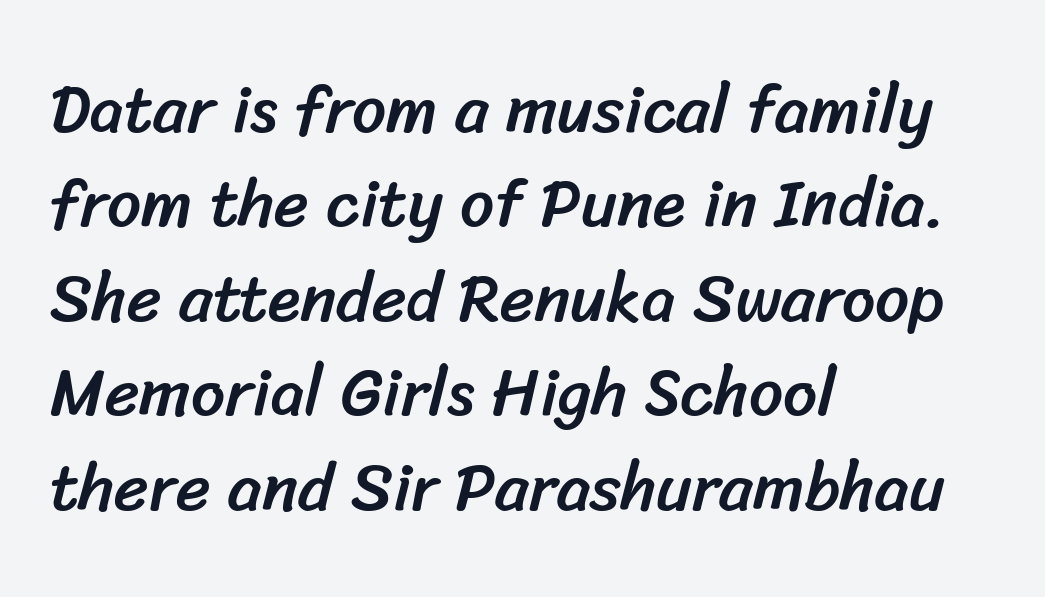
{"serif": "no", "width": "normal", "stroke_contrast": "low", "x_height": "medium", "monospaced": "no", "underline": "no", "align": "left", "line_spacing": "normal", "line_spacing_ratio": 1.41, "letter_spacing": "normal", "letter_spacing_em": 0.0, "glyph_px": 67}
